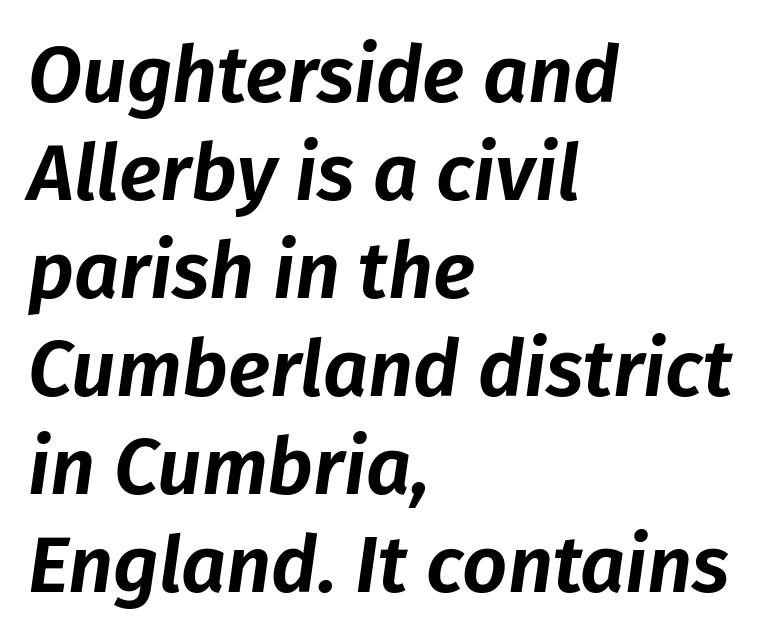
Q: Is the text italic (slanted)? A: Yes, it leans right by about 8 degrees.
Q: Is the text underlined? A: No.
Q: How is the paragraph aligned? A: Left-aligned.
Q: Is the spacing between letters normal or unusually wide? A: Normal.
Q: Width (condensed, normal, or wide)? A: Normal.
Q: Stroke contrast? A: Low.
Q: x-height? A: Medium.
Q: Monospaced? A: No.
